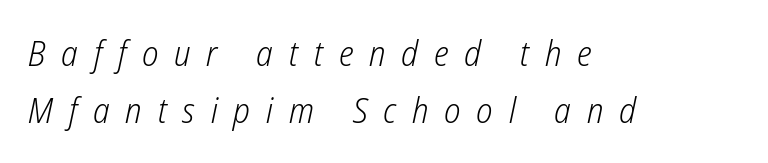
Is the stroke heavy? The answer is a plain regular-or-lighter. This sample has the flowing, uneven cadence of proportional lettering. Decoration check: the copy has no underline. The horizontal fit of the characters is loose and conspicuously gappy.
